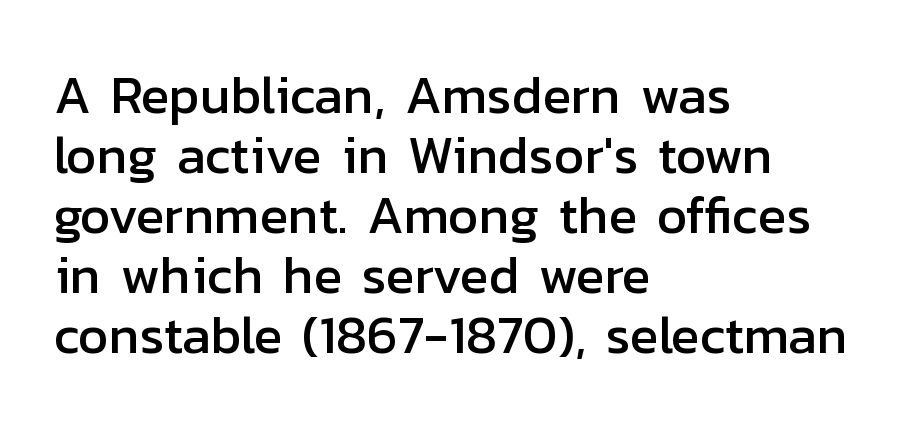
The passage shown is typed in a proportional face where columns would drift. The specimen omits any rule beneath the text block's lines. Is there much room between lines? No — they nearly touch. Which margin do the lines hug? The left one — the right edge is uneven.
